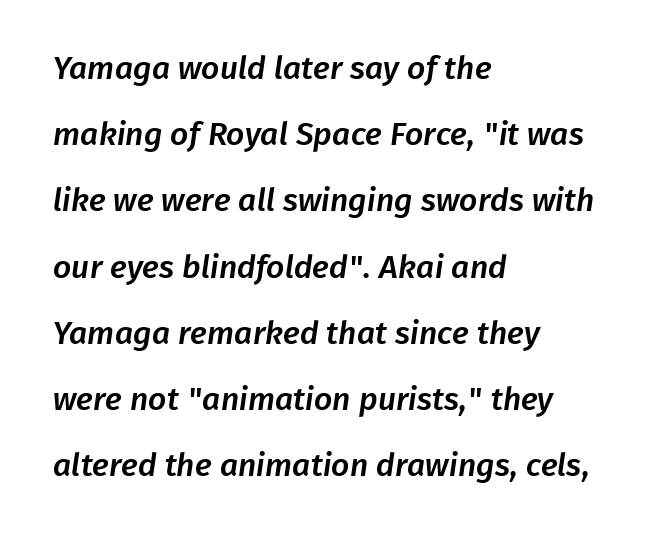
Q: Is the typeface a serif or a sans-serif typeface? A: Sans-serif.
Q: Is the text underlined? A: No.
Q: How is the paragraph aligned? A: Left-aligned.
Q: Is the spacing between letters normal or unusually wide? A: Normal.
Q: Is the spacing between lines tight, normal or loose? A: Loose.
Q: Width (condensed, normal, or wide)? A: Normal.
Q: Stroke contrast? A: Low.
Q: x-height? A: Medium.
Q: Monospaced? A: No.
